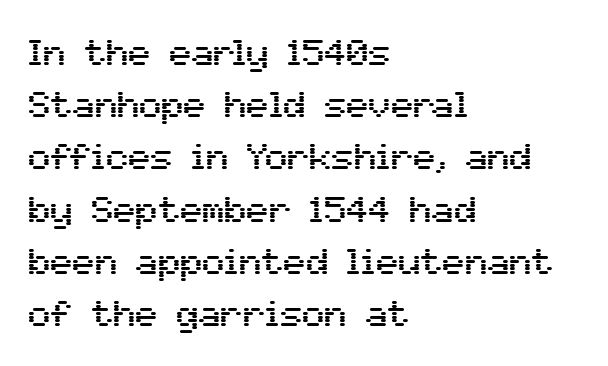
The image shows 37 px sans-serif type, upright; set left-aligned, normal line spacing (1.41x), normal letter spacing, not underlined; medium stroke contrast and a medium x-height.
